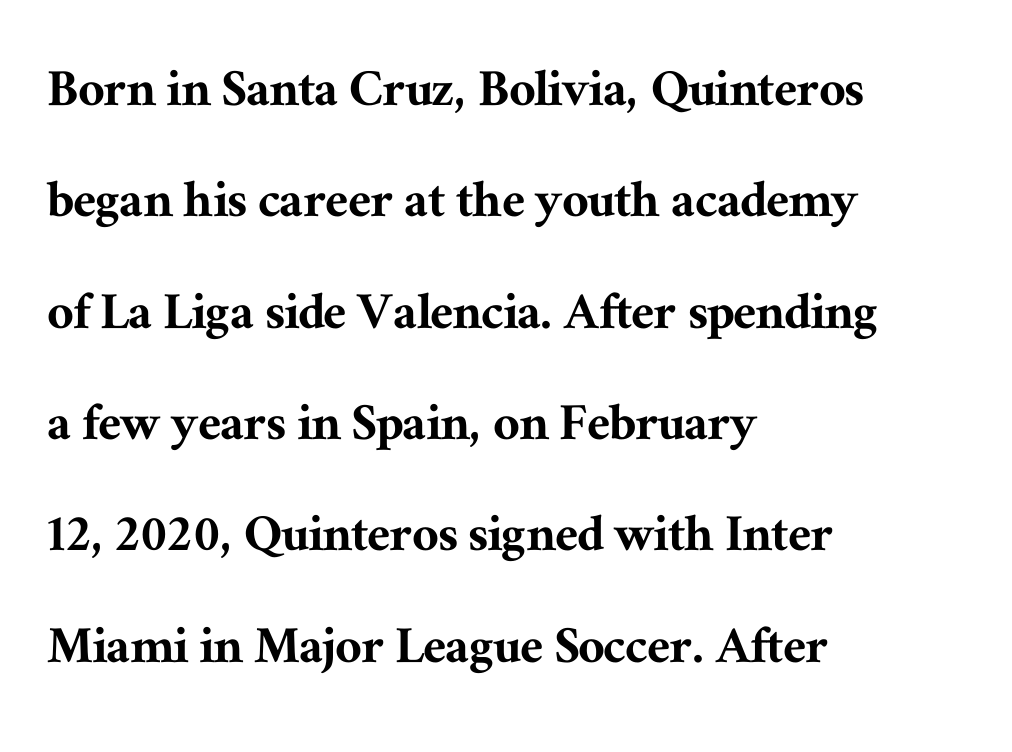
The image shows 58 px serif type, upright; set left-aligned, loose line spacing (1.92x), normal letter spacing, not underlined; medium stroke contrast and a medium x-height.
